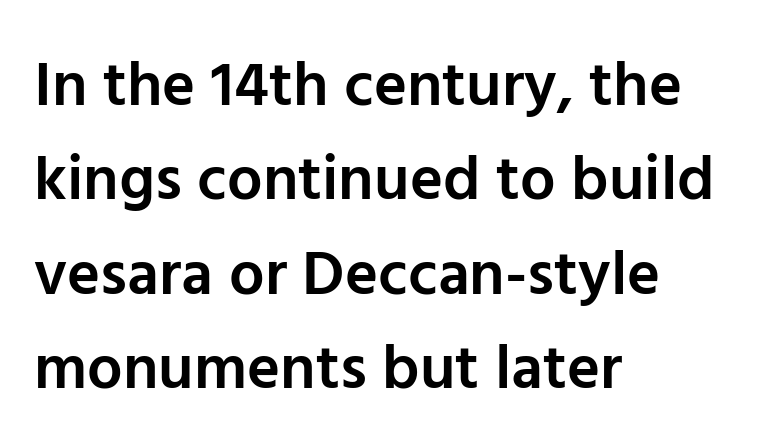
{"serif": "no", "italic": "no", "bold": "semi", "weight": "semibold", "width": "normal", "stroke_contrast": "low", "x_height": "medium", "monospaced": "no", "underline": "no", "align": "left", "line_spacing": "normal", "line_spacing_ratio": 1.5, "letter_spacing": "normal", "letter_spacing_em": 0.0, "glyph_px": 63}
